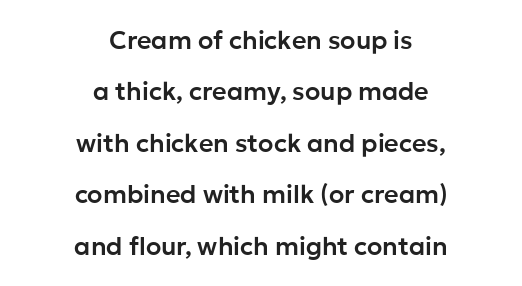
{"italic": "no", "underline": "no", "align": "center", "line_spacing": "loose", "line_spacing_ratio": 2.06, "letter_spacing": "normal", "letter_spacing_em": 0.0, "glyph_px": 25}
